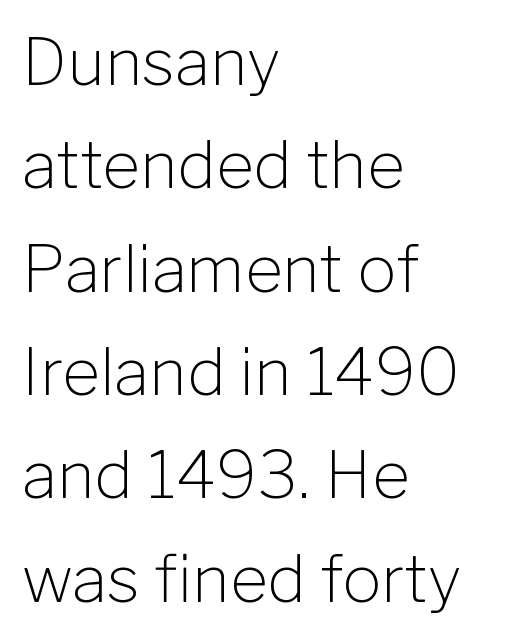
The words here are not underlined. Each word holds together tightly as a unit, with standard inter-letter gaps. Regarding leading, the lines here are spaced in the standard way. A typesetter would call this proportional, since set widths differ per character. If you drew a line through each stem, it would be perfectly vertical. Teacher's note: observe the even left margin — that is flush-left alignment.
